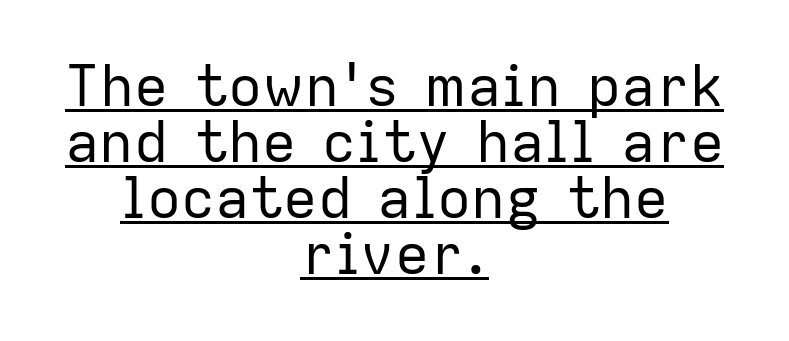
You could call the tracking neutral — neither tight nor loose. Note the varied advance widths — an 'i' is clearly narrower than an 'm'. It's the straight-up-and-down kind of type. Unlike a traditional serif, this face leaves its strokes unadorned.
